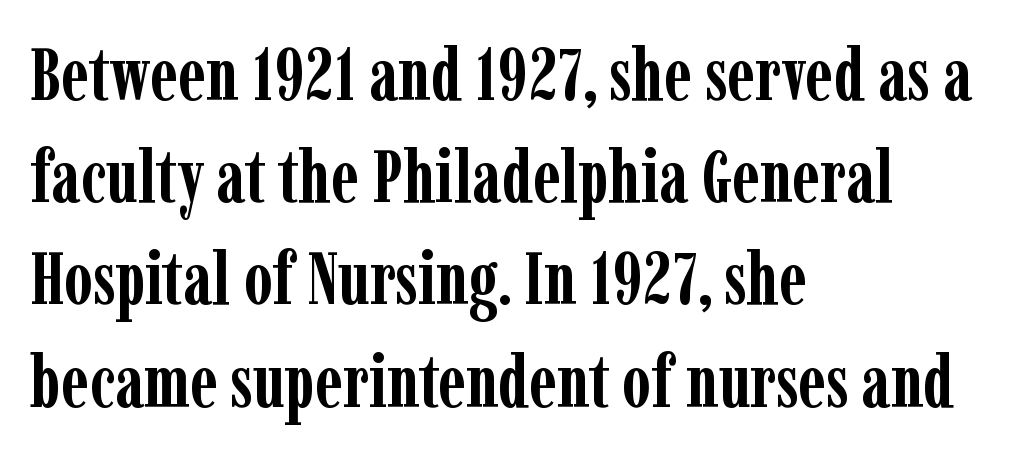
Is this a fixed-width face? No — the glyphs have proportional, varying widths. One glance says typical: line gaps are just what's usual. This rendering leaves character spacing at its baseline value. This rendering uses left alignment, leaving the right contour irregular. This rendering features lettering with no underline.
